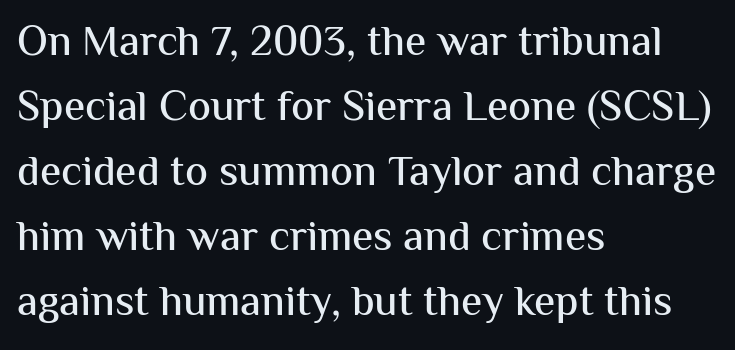
Q: Is the text italic (slanted)? A: No, it is upright.
Q: Is the typeface a serif or a sans-serif typeface? A: Sans-serif.
Q: Is the text underlined? A: No.
Q: How is the paragraph aligned? A: Left-aligned.
Q: Is the spacing between letters normal or unusually wide? A: Normal.
Q: Is the spacing between lines tight, normal or loose? A: Normal.
Q: Width (condensed, normal, or wide)? A: Normal.
Q: Stroke contrast? A: Medium.
Q: x-height? A: Medium.
Q: Monospaced? A: No.
